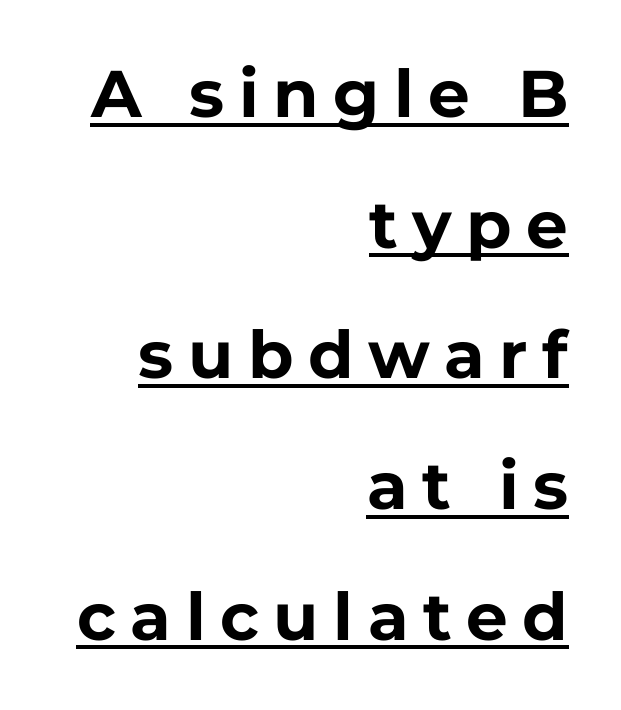
{"serif": "no", "italic": "no", "bold": "yes", "weight": "bold", "width": "normal", "stroke_contrast": "low", "x_height": "medium", "monospaced": "no", "underline": "yes", "align": "right", "line_spacing": "loose", "line_spacing_ratio": 1.98, "letter_spacing": "wide", "letter_spacing_em": 0.22, "glyph_px": 66}
